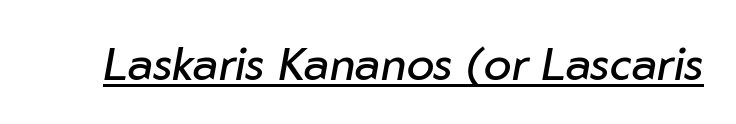
The image shows 46 px regular-weight type, italic (leaning right); set normal letter spacing, underlined; low stroke contrast and a medium x-height.
